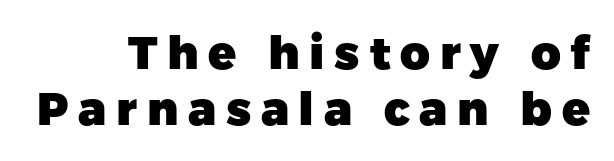
The image shows 46 px heavy sans-serif type, upright; set right-aligned, line spacing 1.21x, unusually wide letter spacing (+0.21 em), not underlined; low stroke contrast and a medium x-height.
